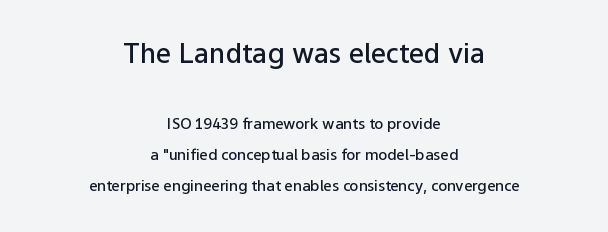
Words appear dense and cohesive because spacing is normal. As a designer I'd log this as weight 600, semibold. Anything drawn beneath the words? Only blank space. You can tell it's not italic because the verticals are truly vertical.
